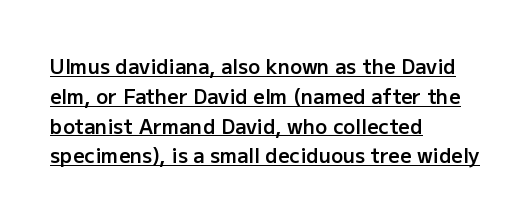
Short note: letters normally spaced. Characters remain perfectly vertical along every line. This sample carries an underscore along the baseline area. One-word summary of the alignment: left. A normal amount of white space separates one row of letters from the next.
